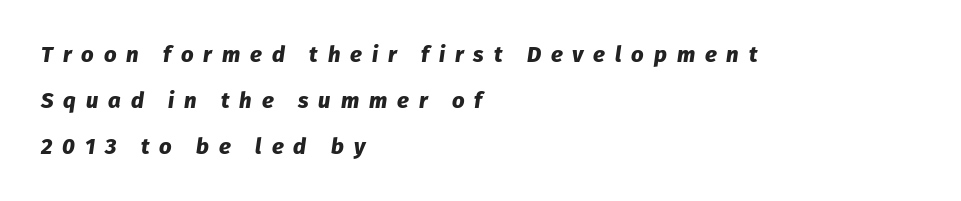
Looking at the ascenders, they clearly lean. Loose tracking; the words dissolve into strings of separated letters. Compared with a centered layout, this one pins lines to the left instead. Baseline-to-baseline distance is far greater than the letter height. Emphasis by weight is at full strength: bold. The area under the type is left untouched.
